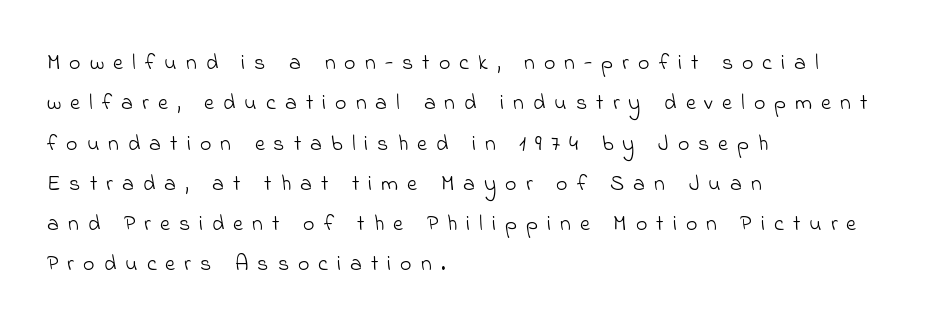
{"bold": "no", "underline": "no", "align": "left", "line_spacing_ratio": 1.83, "letter_spacing": "wide", "letter_spacing_em": 0.41, "glyph_px": 22}
